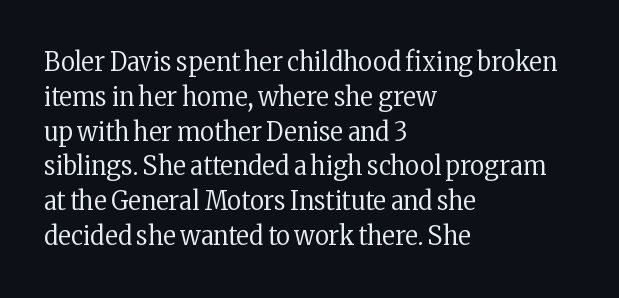
This sample keeps an unexceptional amount of space between lines. Characters remain perfectly vertical along every line. The gap between lines stays unmarked. Is this a heavy cut? Hardly; it is regular or lighter.
